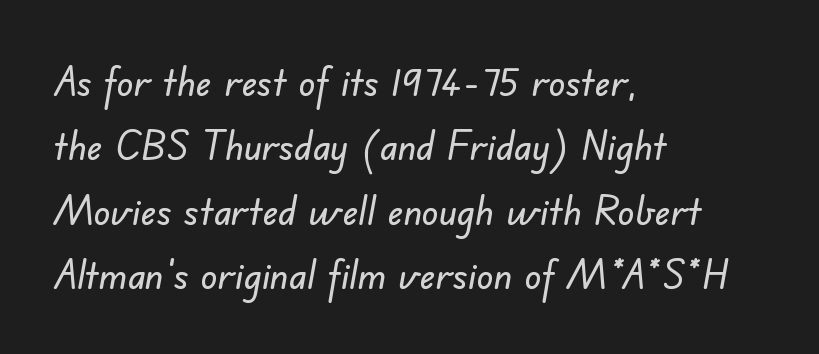
What kind of face is this? One without serifs — a sans. The rag falls on the right side of this text block. These lines sit exactly where default settings would place them. These lines are rendered in a variable-pitch font.
